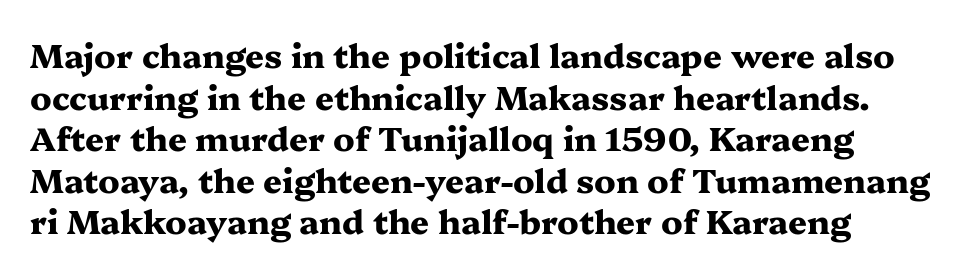
Q: Is the text bold? A: Yes.
Q: Is the text italic (slanted)? A: No, it is upright.
Q: Is the typeface a serif or a sans-serif typeface? A: Serif.
Q: Is the text underlined? A: No.
Q: Is the spacing between letters normal or unusually wide? A: Normal.
Q: Is the spacing between lines tight, normal or loose? A: Normal.
Q: Width (condensed, normal, or wide)? A: Wide.
Q: Stroke contrast? A: Medium.
Q: x-height? A: Medium.
Q: Monospaced? A: No.
